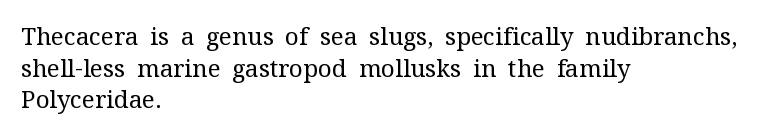
The image shows 24 px text type, upright; set left-aligned, normal line spacing (1.32x), normal letter spacing, not underlined.
